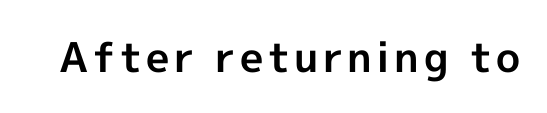
{"serif": "no", "italic": "no", "bold": "yes", "weight": "bold", "width": "normal", "x_height": "medium", "monospaced": "no", "underline": "no", "glyph_px": 41}
